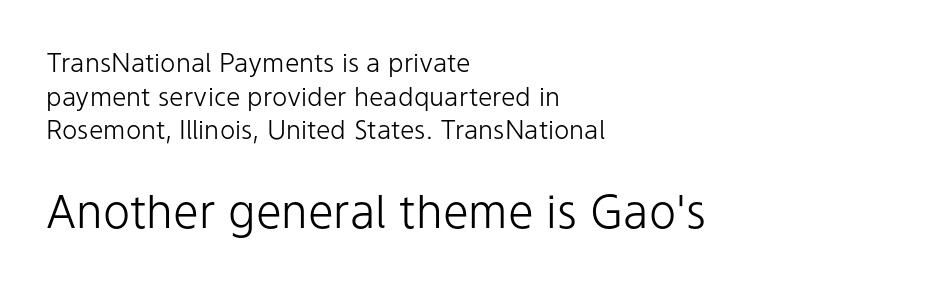
The image shows 46 px light sans-serif type, upright; set left-aligned, normal line spacing (1.29x), normal letter spacing, not underlined; the second (bottom) block is 1.77x larger; low stroke contrast and a medium x-height.
